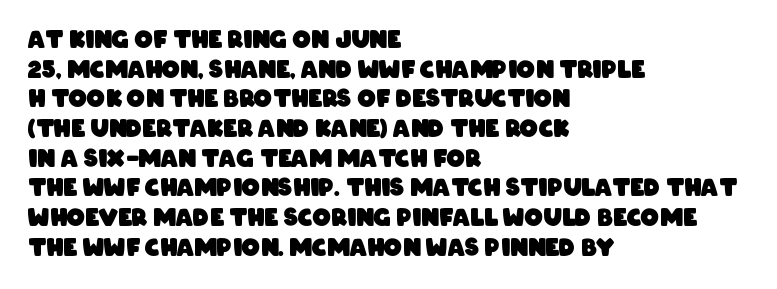
Plain, unruled lines of type. What weight is shown? A full bold with thick strokes. Rows of type keep a routine distance in the vertical direction. Students, note that the glyphs here touch the page at normal intervals. In CSS terms this would be text-align: left.
